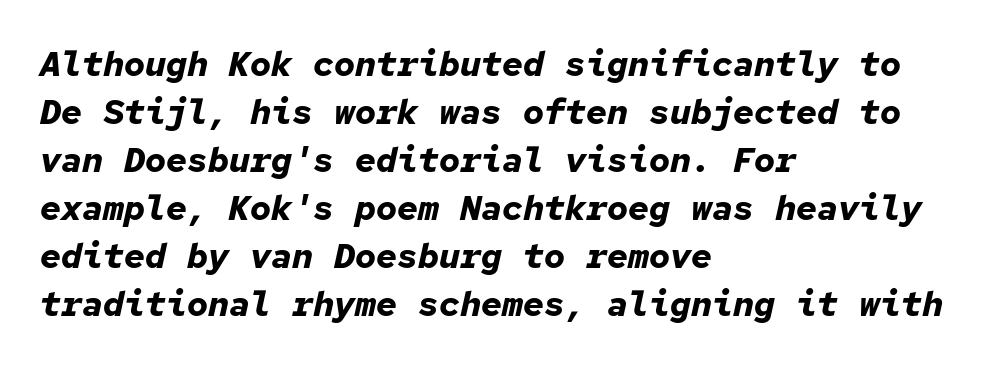
{"italic": "yes", "lean": "right", "slant_degrees": 12, "bold": "yes", "weight": "bold", "width": "normal", "stroke_contrast": "low", "x_height": "medium", "monospaced": "yes", "underline": "no", "align": "left", "line_spacing": "normal", "line_spacing_ratio": 1.37, "letter_spacing": "normal", "letter_spacing_em": 0.0, "glyph_px": 35}
